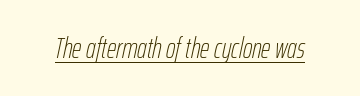
Q: Is the text bold? A: No.
Q: Is the text italic (slanted)? A: Yes, it leans right by about 12 degrees.
Q: Is the text underlined? A: Yes.
Q: Is the spacing between letters normal or unusually wide? A: Normal.
Q: Width (condensed, normal, or wide)? A: Condensed.
Q: Stroke contrast? A: Low.
Q: x-height? A: Medium.
Q: Monospaced? A: No.
